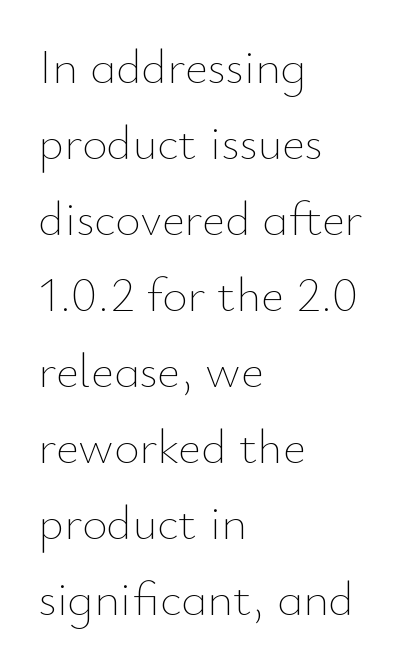
{"italic": "no", "bold": "no", "weight": "thin", "width": "normal", "stroke_contrast": "low", "x_height": "small", "monospaced": "no", "underline": "no", "align": "left", "line_spacing": "normal", "line_spacing_ratio": 1.55, "letter_spacing": "normal", "letter_spacing_em": 0.0, "glyph_px": 49}
